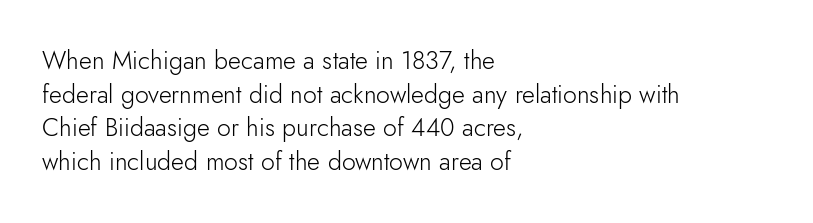
Honestly, there is no underline to notice here at all. When letters stand straight like this, we call the style roman or upright. The passage shown stacks its lines at a standard gap. Horizontal alignment here is leftward, the default for most running prose. Ink coverage per letter is moderate at most.
